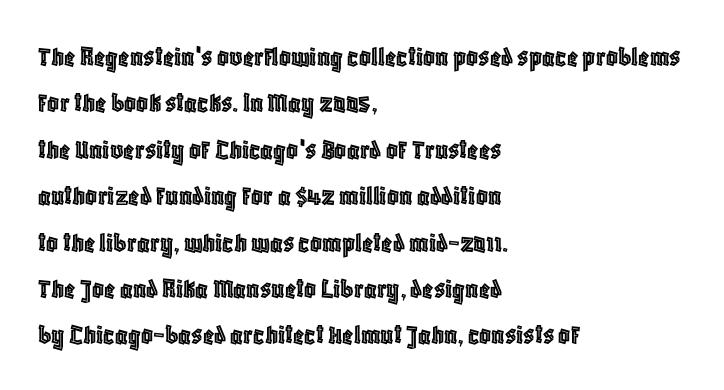
The image shows 29 px condensed type, upright; set left-aligned, normal line spacing (1.6x), normal letter spacing, not underlined; a large x-height.
